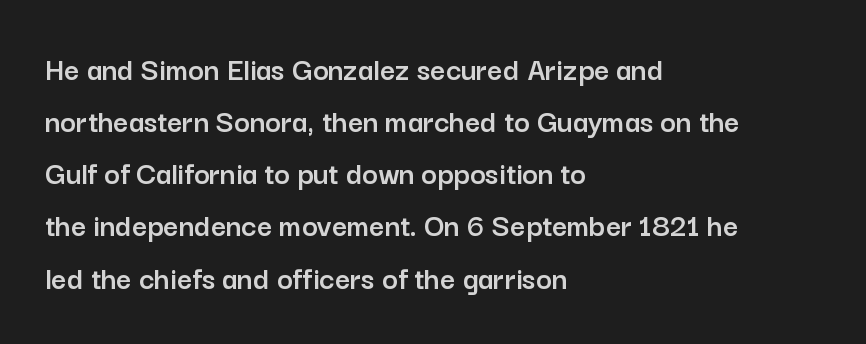
{"serif": "no", "italic": "no", "width": "normal", "stroke_contrast": "low", "x_height": "medium", "monospaced": "no", "underline": "no", "align": "left", "line_spacing": "normal", "line_spacing_ratio": 1.58, "letter_spacing": "normal", "letter_spacing_em": 0.0, "glyph_px": 33}
